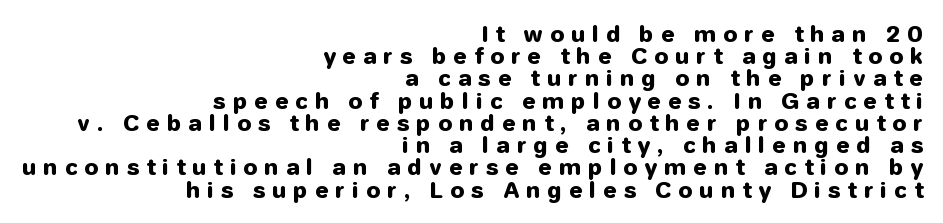
Q: Is the text bold? A: Yes.
Q: Is the text italic (slanted)? A: No, it is upright.
Q: Is the text underlined? A: No.
Q: How is the paragraph aligned? A: Right-aligned.
Q: Is the spacing between letters normal or unusually wide? A: Unusually wide.
Q: Is the spacing between lines tight, normal or loose? A: Tight.
